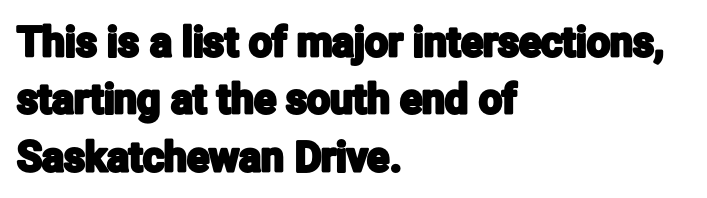
Each letter keeps its own natural width here, so spacing adapts to shape. This rendering leaves character spacing at its baseline value. What kind of face is this? One without serifs — a sans. A normal amount of white space separates one row of letters from the next. Leftover space on each line is placed entirely after the last word.
